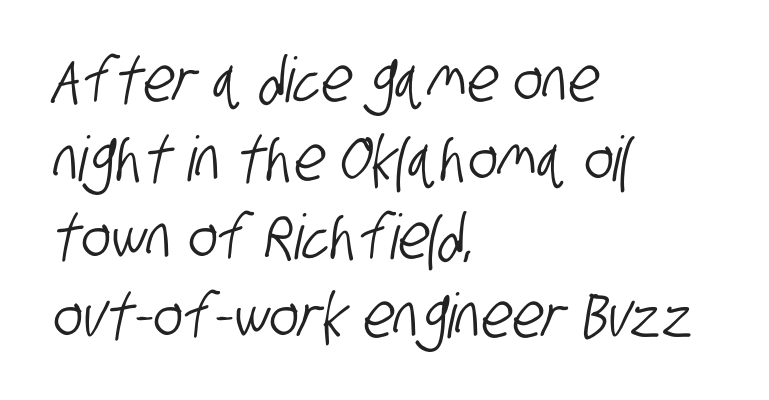
Q: Is the typeface a serif or a sans-serif typeface? A: Sans-serif.
Q: Is the text underlined? A: No.
Q: How is the paragraph aligned? A: Left-aligned.
Q: Is the spacing between letters normal or unusually wide? A: Normal.
Q: Is the spacing between lines tight, normal or loose? A: Normal.
Q: Width (condensed, normal, or wide)? A: Condensed.
Q: Stroke contrast? A: Low.
Q: x-height? A: Large.
Q: Monospaced? A: No.
